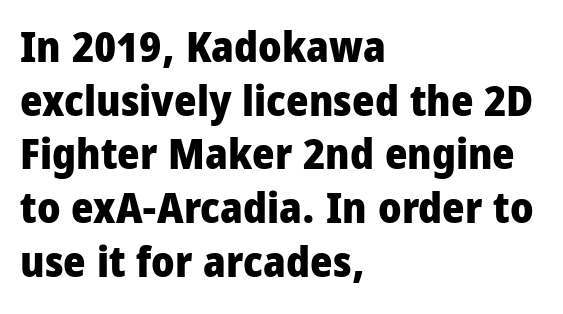
These lines keep a tight, regular rhythm from letter to letter. The passage shown is not underscored anywhere. On the weight axis this lands at bold, roughly 700. These lines are rendered in a variable-pitch font.
